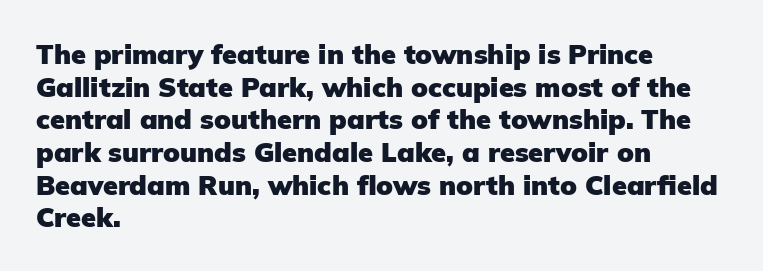
The glyphs are unaccompanied by any horizontal stroke below them. The passage shown is emphatically bold. The lettering holds an erect, upright posture throughout. Here the glyphs are tracked normally, forming tight word shapes.
